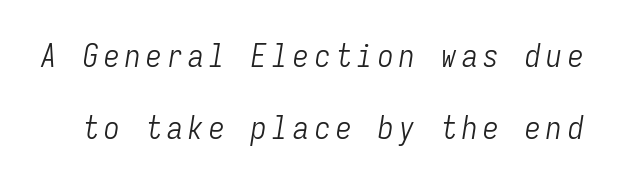
{"italic": "yes", "lean": "right", "slant_degrees": 9, "bold": "no", "weight": "light", "width": "condensed", "stroke_contrast": "low", "x_height": "medium", "monospaced": "yes", "underline": "no", "line_spacing": "loose", "line_spacing_ratio": 2.32, "glyph_px": 31}
